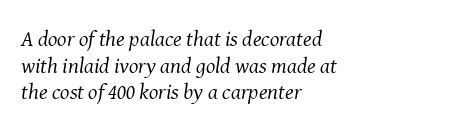
Q: Is the text bold? A: No.
Q: Is the text italic (slanted)? A: Yes, it leans right by about 8 degrees.
Q: Is the text underlined? A: No.
Q: How is the paragraph aligned? A: Left-aligned.
Q: Is the spacing between letters normal or unusually wide? A: Normal.
